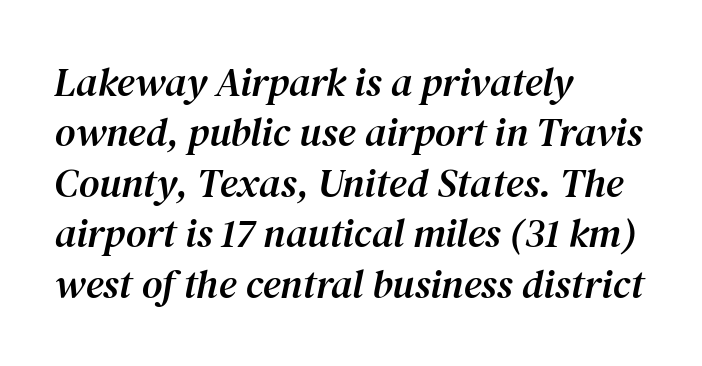
{"serif": "yes", "italic": "yes", "lean": "right", "slant_degrees": 12, "width": "normal", "stroke_contrast": "medium", "x_height": "medium", "monospaced": "no", "underline": "no", "align": "left", "line_spacing": "normal", "line_spacing_ratio": 1.26, "letter_spacing": "normal", "letter_spacing_em": 0.0, "glyph_px": 40}
